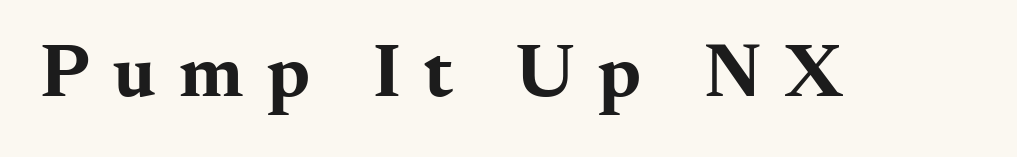
The image shows 76 px bold, wide serif type, upright; set unusually wide letter spacing (+0.31 em), not underlined; medium stroke contrast and a small x-height.
